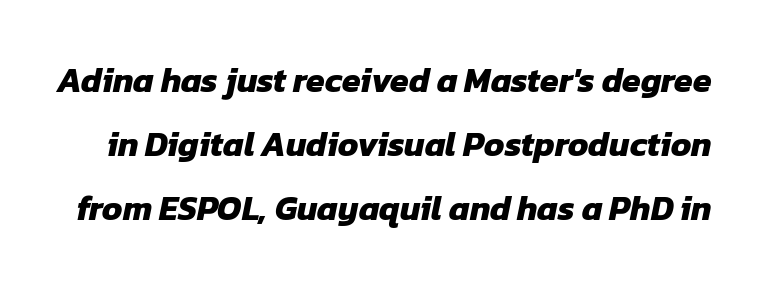
Q: Is the text bold? A: Yes.
Q: Is the typeface a serif or a sans-serif typeface? A: Sans-serif.
Q: Is the text underlined? A: No.
Q: Is the spacing between letters normal or unusually wide? A: Normal.
Q: Width (condensed, normal, or wide)? A: Normal.
Q: Stroke contrast? A: Low.
Q: x-height? A: Medium.
Q: Monospaced? A: No.
